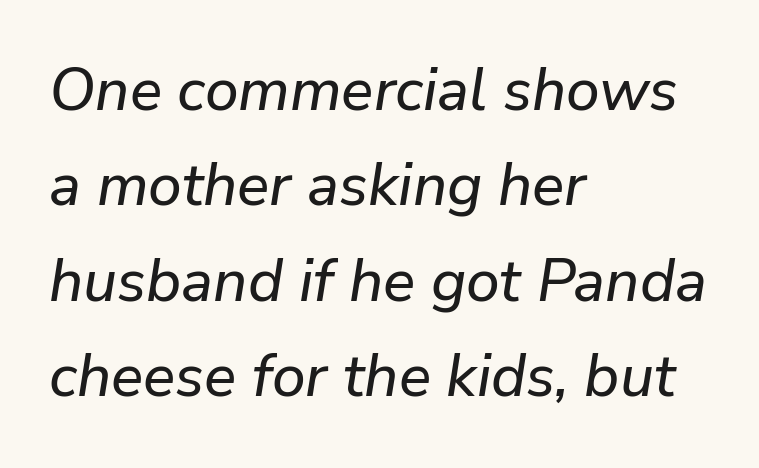
Type without underlining. These lines are rendered in a variable-pitch font. The passage is arranged the way most books set body copy — flush left. A typesetter would call this leading conventional body-copy spacing.
